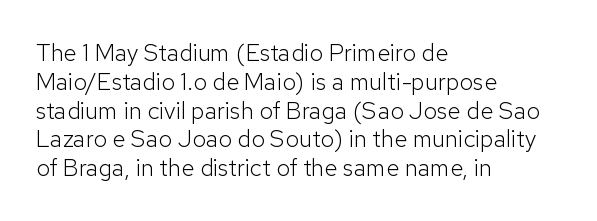
Horizontal alignment here is leftward, the default for most running prose. Is the stroke heavy? The answer is a plain regular-or-lighter. Posture: upright roman. The baseline area is clear. Between one letter and the next there's only the usual sliver of space.
